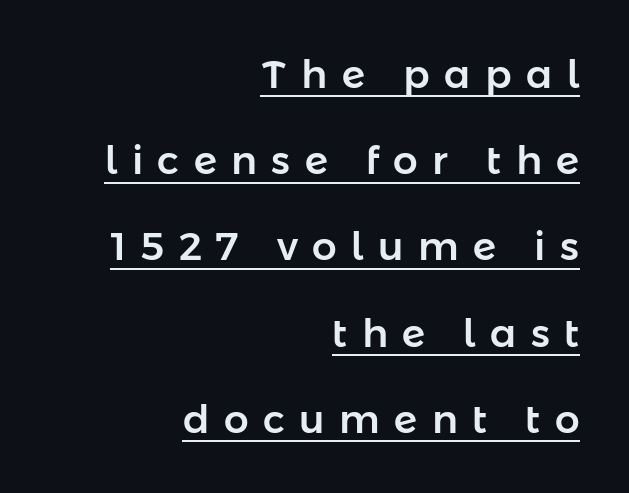
The specimen reads as upright at a glance. You could not count columns in this text — the font is proportionally spaced. Visually the block forms a straight wall on the right and a jagged coastline on the left. Nope, no serifs anywhere on these letters. What's the leading like? Stretched, with rows far apart. Words appear elongated and porous because spacing is wide.
